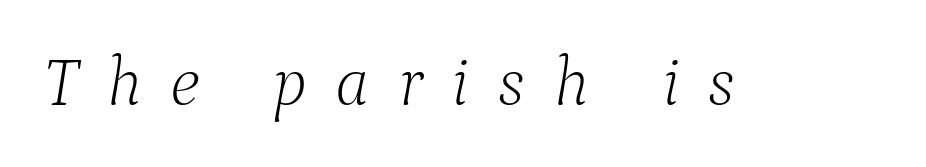
Looking at the ascenders, they clearly lean. Is this a fixed-width face? No — the glyphs have proportional, varying widths. Underline: absent. Type style note: has serifs. Loose tracking; the words dissolve into strings of separated letters.
